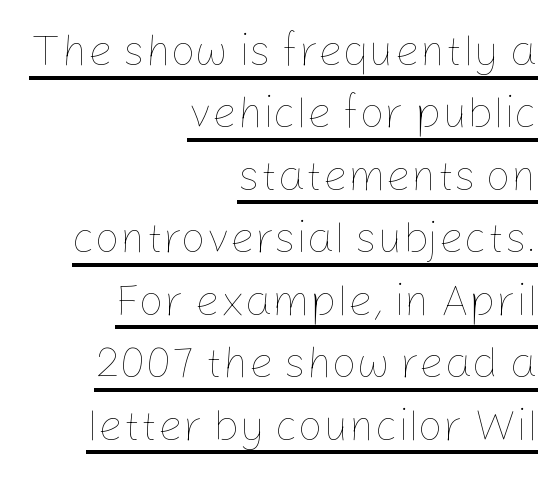
Q: Is the text bold? A: No.
Q: Is the text italic (slanted)? A: No, it is upright.
Q: Is the text underlined? A: Yes.
Q: How is the paragraph aligned? A: Right-aligned.
Q: Is the spacing between letters normal or unusually wide? A: Normal.
Q: Is the spacing between lines tight, normal or loose? A: Normal.
Q: Width (condensed, normal, or wide)? A: Normal.
Q: Stroke contrast? A: Low.
Q: x-height? A: Medium.
Q: Monospaced? A: No.
